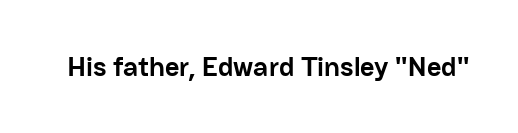
You can tell from the bare stems that sans-serif type was used. The face used here is proportionally spaced, like ordinary book or web type. You can tell it's not italic because the verticals are truly vertical. Between one letter and the next there's only the usual sliver of space. Plenty of ink on the page — the face is bold. A bare baseline throughout the passage.
